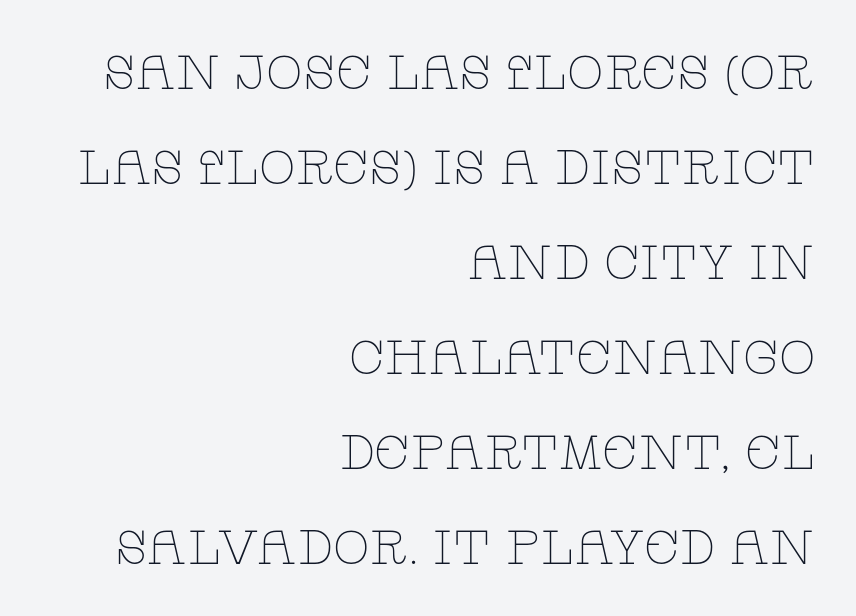
The image shows 48 px thin, wide serif type, upright; set right-aligned, loose line spacing (1.98x), normal letter spacing, not underlined; low stroke contrast and a large x-height.
